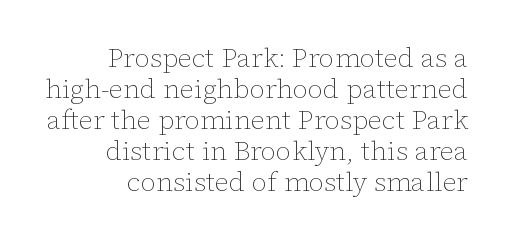
{"italic": "no", "bold": "no", "underline": "no", "align": "right", "line_spacing": "tight", "line_spacing_ratio": 1.15, "letter_spacing": "normal", "letter_spacing_em": 0.0, "glyph_px": 27}
